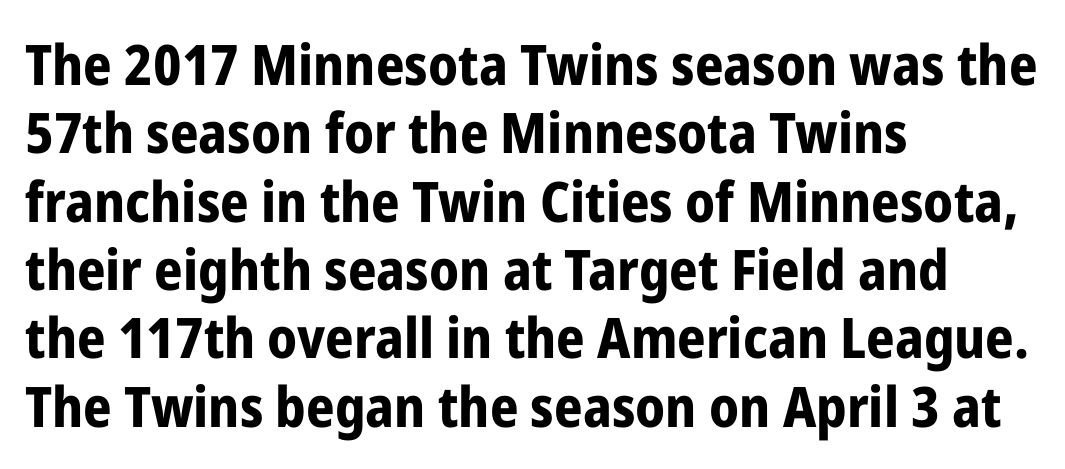
The image shows 56 px bold, condensed sans-serif type, upright; set left-aligned, line spacing 1.22x, normal letter spacing, not underlined; low stroke contrast and a medium x-height.
